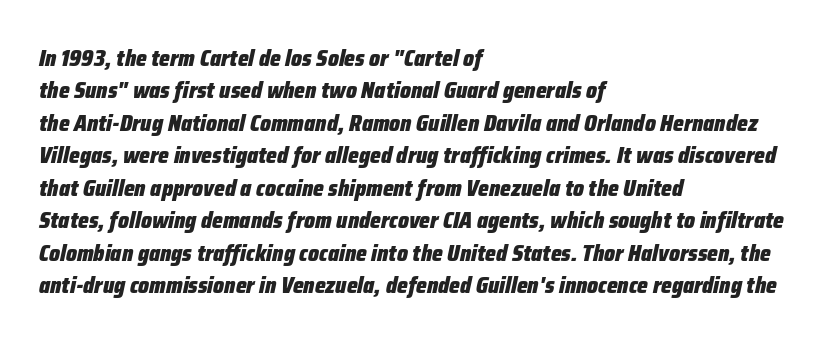
{"italic": "yes", "lean": "right", "slant_degrees": 12, "bold": "yes", "underline": "no", "align": "left", "line_spacing": "normal", "line_spacing_ratio": 1.41, "letter_spacing": "normal", "letter_spacing_em": 0.0, "glyph_px": 23}
